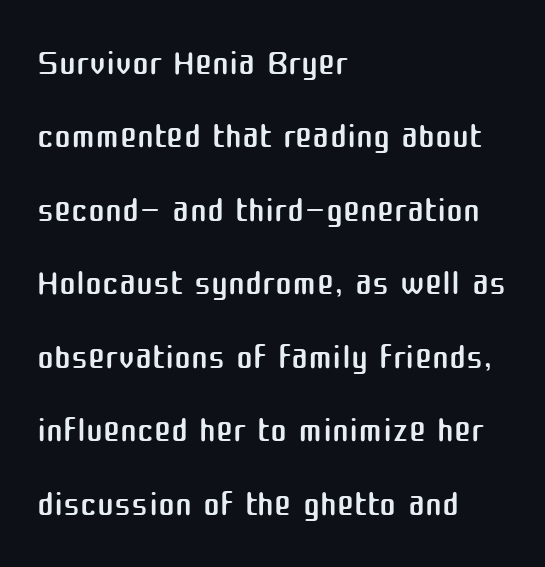
The image shows 51 px regular-weight sans-serif type, upright; set left-aligned, normal line spacing (1.44x), normal letter spacing, not underlined; medium stroke contrast and a medium x-height.
